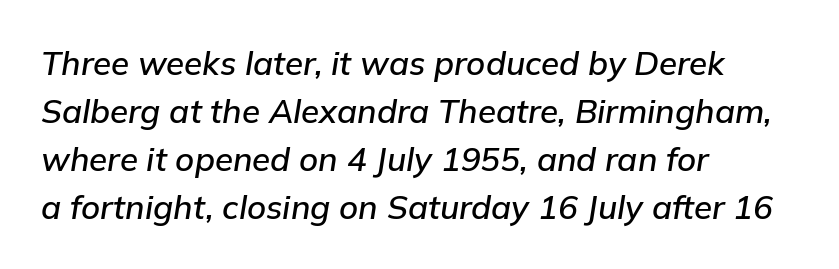
The image shows 33 px text type, italic (leaning right); set left-aligned, normal line spacing (1.45x), normal letter spacing, not underlined; low stroke contrast and a medium x-height.
